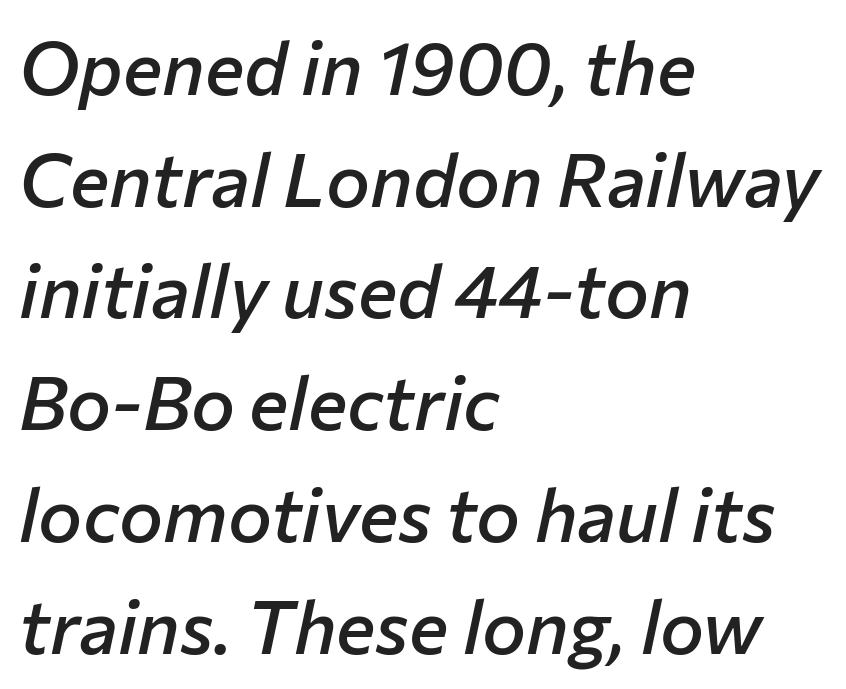
{"italic": "yes", "lean": "right", "slant_degrees": 12, "bold": "semi", "weight": "semibold", "width": "normal", "stroke_contrast": "low", "x_height": "medium", "monospaced": "no", "underline": "no", "align": "left", "line_spacing": "normal", "line_spacing_ratio": 1.51, "letter_spacing": "normal", "letter_spacing_em": 0.0, "glyph_px": 74}
